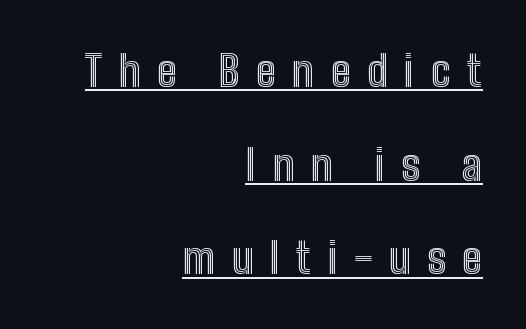
The image shows 43 px condensed type, upright; set right-aligned, loose line spacing (2.18x), unusually wide letter spacing (+0.38 em), underlined; a medium x-height.
